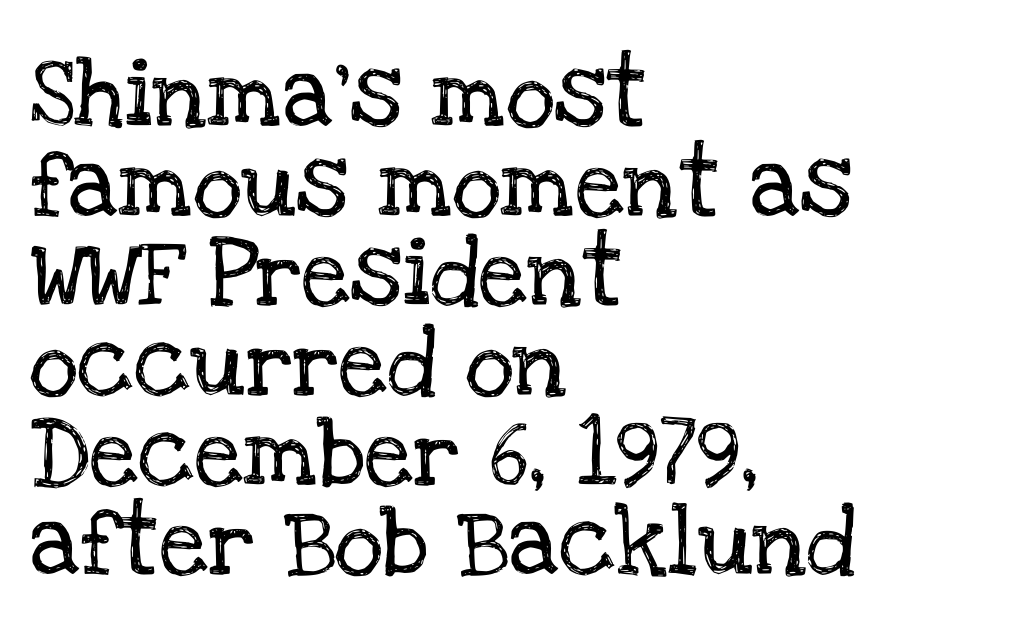
The image shows 69 px serif type, upright; set left-aligned, normal line spacing (1.3x), normal letter spacing, not underlined; low stroke contrast and a large x-height.
